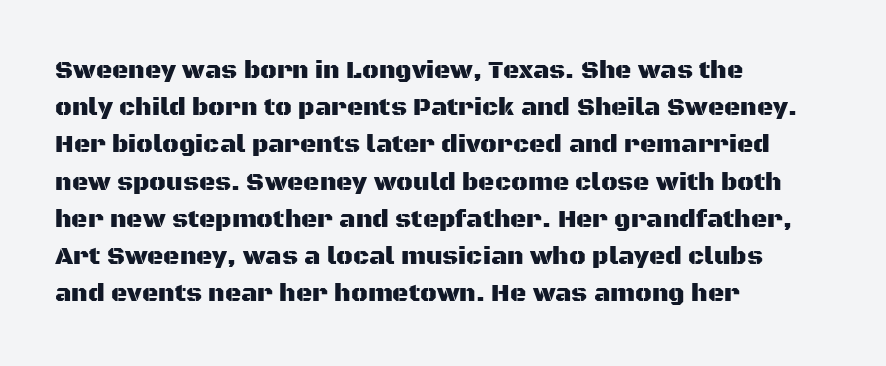
The image shows 25 px text type, upright; set left-aligned, normal line spacing (1.49x), normal letter spacing, not underlined.
